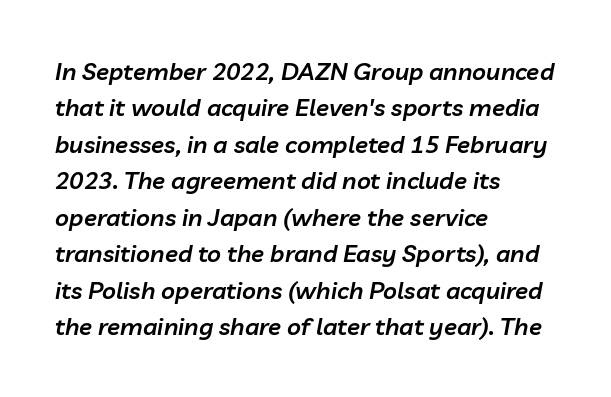
Q: Is the text bold? A: Semi-bold.
Q: Is the text italic (slanted)? A: Yes, it leans right by about 10 degrees.
Q: Is the text underlined? A: No.
Q: How is the paragraph aligned? A: Left-aligned.
Q: Is the spacing between letters normal or unusually wide? A: Normal.
Q: Is the spacing between lines tight, normal or loose? A: Normal.
